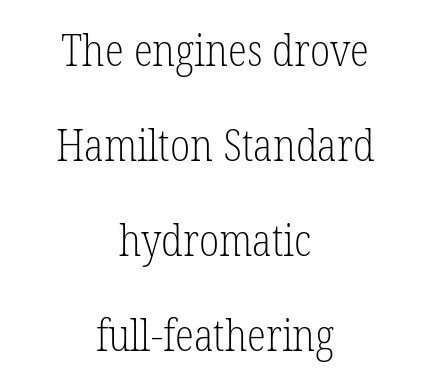
The image shows 44 px light, condensed serif type, upright; set centered, loose line spacing (2.16x), normal letter spacing, not underlined; low stroke contrast and a medium x-height.
